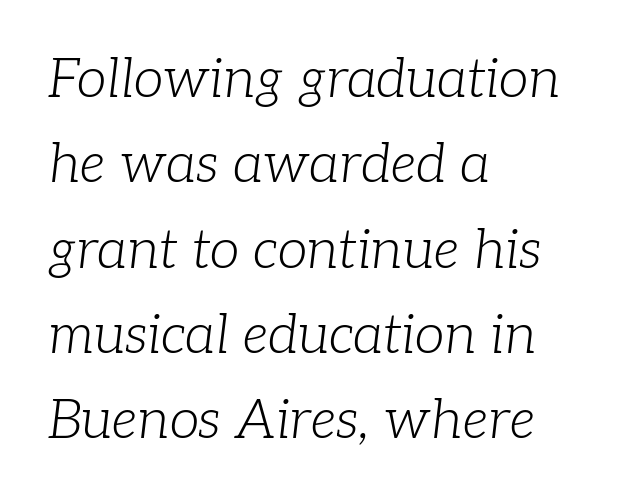
The rendering uses natural spacing where letterforms have individual widths. Default kerning and tracking; the words read as compact shapes. Ink coverage per letter is moderate at most. The characters display serif detailing at their extremities.
